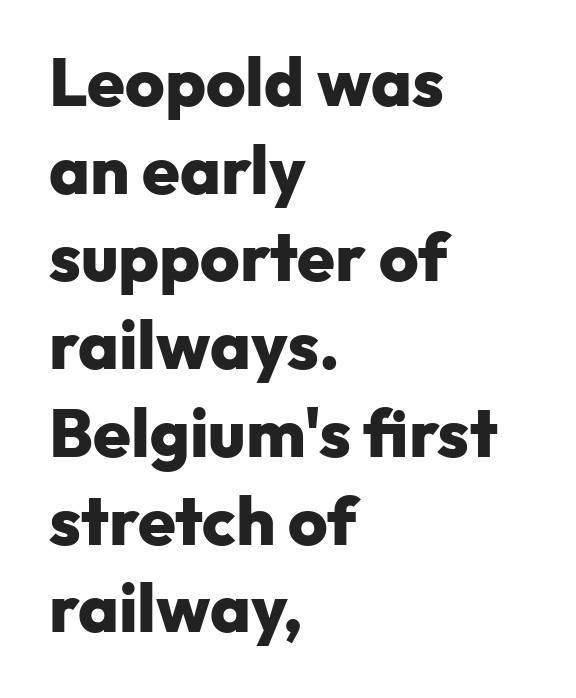
The image shows 68 px heavy sans-serif type, upright; set left-aligned, normal line spacing (1.29x), normal letter spacing, not underlined; low stroke contrast and a medium x-height.
